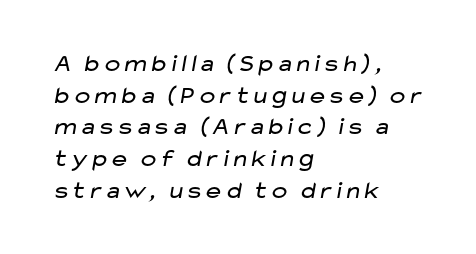
The image shows 25 px text type; set left-aligned, normal line spacing (1.27x), normal letter spacing, not underlined.
